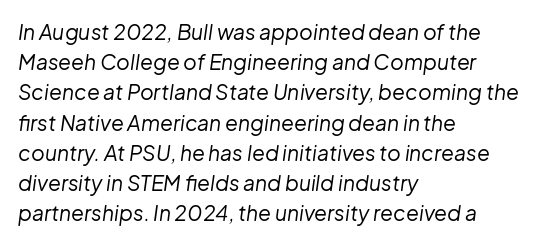
The image shows 21 px text type, italic (leaning right); set left-aligned, normal line spacing (1.44x), normal letter spacing, not underlined.
